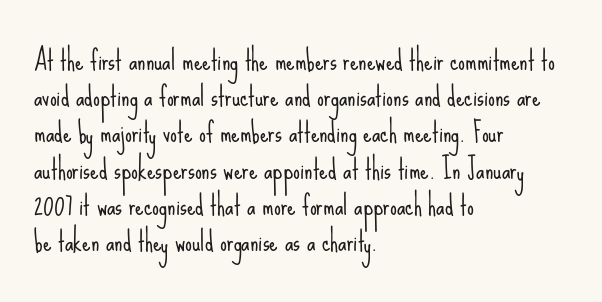
{"italic": "no", "bold": "no", "underline": "no", "align": "left", "line_spacing": "normal", "line_spacing_ratio": 1.34, "letter_spacing": "normal", "letter_spacing_em": 0.0, "glyph_px": 27}
